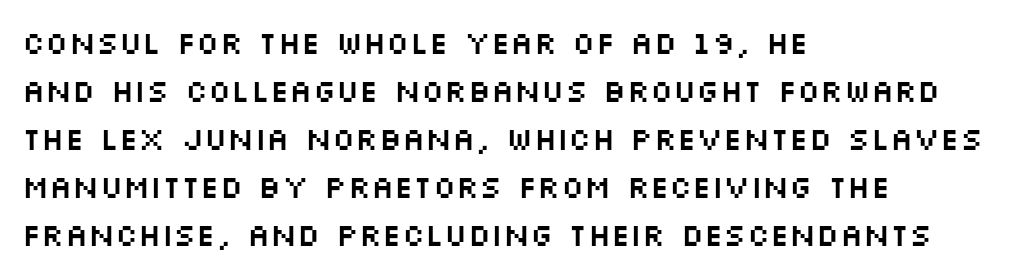
Q: Is the text italic (slanted)? A: No, it is upright.
Q: Is the typeface a serif or a sans-serif typeface? A: Sans-serif.
Q: Is the text underlined? A: No.
Q: How is the paragraph aligned? A: Left-aligned.
Q: Is the spacing between letters normal or unusually wide? A: Normal.
Q: Is the spacing between lines tight, normal or loose? A: Normal.
Q: Width (condensed, normal, or wide)? A: Wide.
Q: Stroke contrast? A: Medium.
Q: x-height? A: Large.
Q: Monospaced? A: No.
